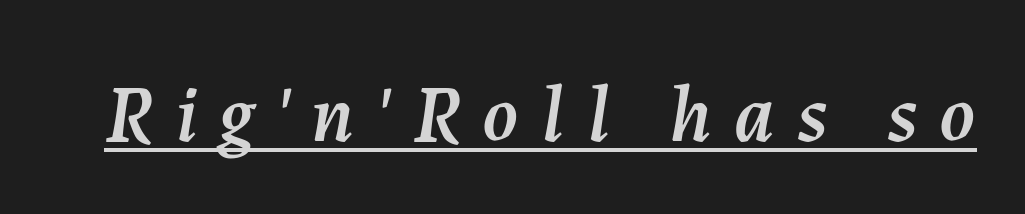
{"italic": "yes", "lean": "right", "slant_degrees": 7, "width": "normal", "stroke_contrast": "medium", "x_height": "medium", "monospaced": "no", "underline": "yes", "letter_spacing": "wide", "letter_spacing_em": 0.28, "glyph_px": 80}
